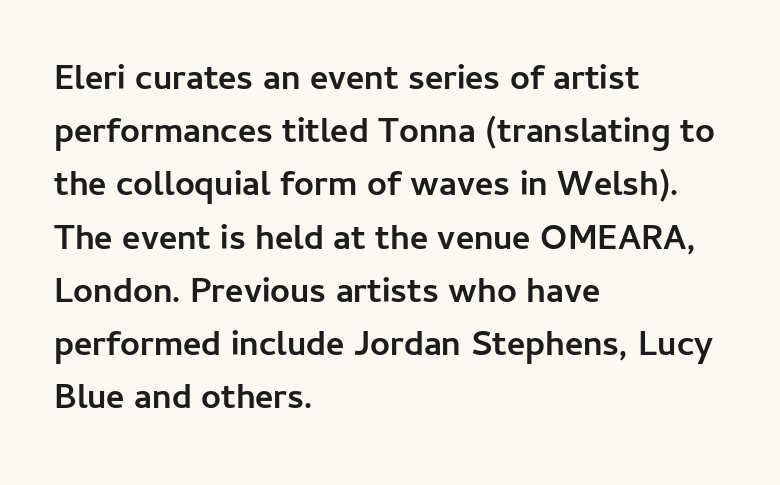
{"serif": "no", "italic": "no", "bold": "yes", "weight": "semibold", "width": "normal", "stroke_contrast": "low", "x_height": "medium", "monospaced": "no", "underline": "no", "align": "left", "line_spacing": "normal", "line_spacing_ratio": 1.52, "letter_spacing": "normal", "letter_spacing_em": 0.0, "glyph_px": 35}
